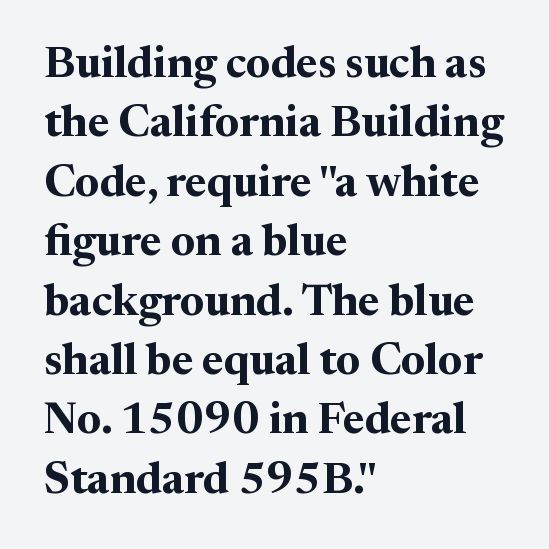
The image shows 44 px bold serif type, upright; set left-aligned, normal line spacing (1.35x), normal letter spacing, not underlined; medium stroke contrast and a medium x-height.
